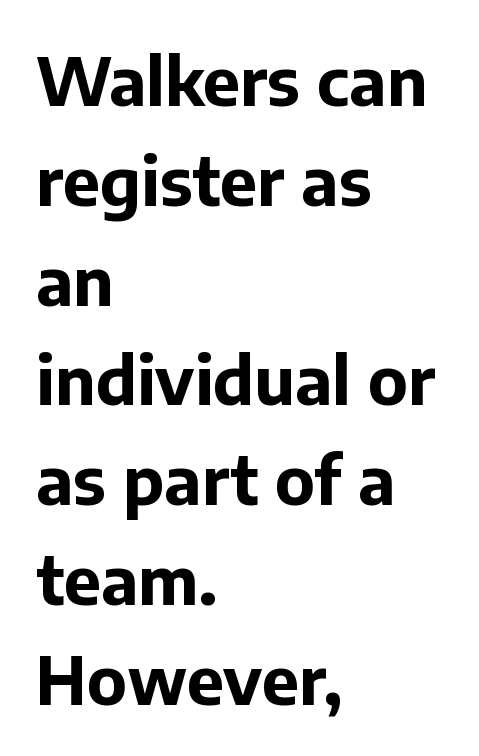
Upright lettering throughout. Note the varied advance widths — an 'i' is clearly narrower than an 'm'. Tracking here is standard; glyphs follow each other at the usual distance. Does the copy run flush right? No — it runs flush left. This is sans-serif lettering, the kind often seen on screens and signage.
